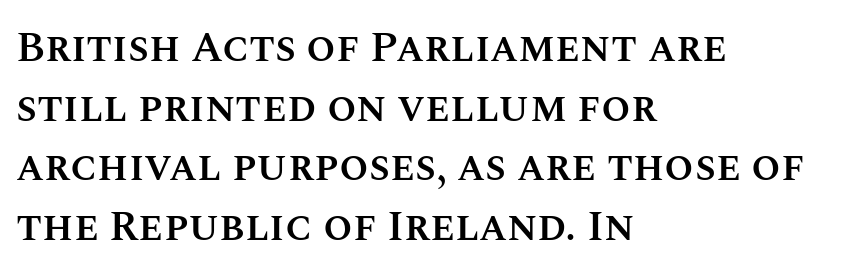
Q: Is the text bold? A: Semi-bold.
Q: Is the text italic (slanted)? A: No, it is upright.
Q: Is the text underlined? A: No.
Q: How is the paragraph aligned? A: Left-aligned.
Q: Is the spacing between letters normal or unusually wide? A: Normal.
Q: Is the spacing between lines tight, normal or loose? A: Normal.
Q: Width (condensed, normal, or wide)? A: Normal.
Q: Stroke contrast? A: Medium.
Q: x-height? A: Large.
Q: Monospaced? A: No.
